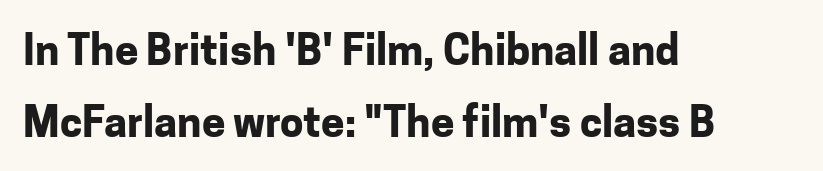
The image shows 42 px bold sans-serif type, upright; set left-aligned, line spacing 1.71x, normal letter spacing, not underlined; low stroke contrast and a medium x-height.
